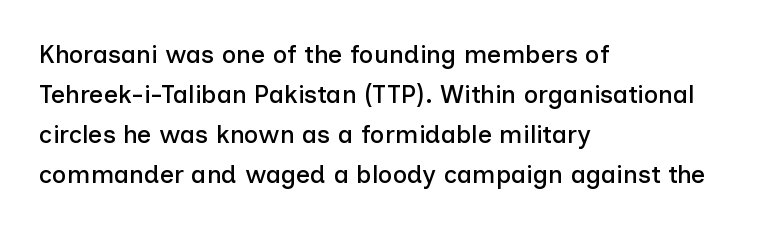
The image shows 25 px text type, upright; set left-aligned, normal line spacing (1.6x), normal letter spacing, not underlined.
